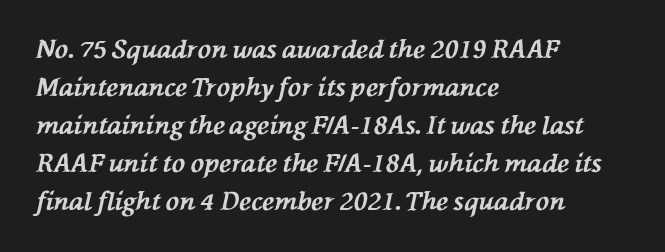
{"italic": "yes", "lean": "left", "slant_degrees": 76, "bold": "yes", "underline": "no", "align": "left", "line_spacing": "normal", "line_spacing_ratio": 1.52, "letter_spacing": "normal", "letter_spacing_em": 0.0, "glyph_px": 25}
